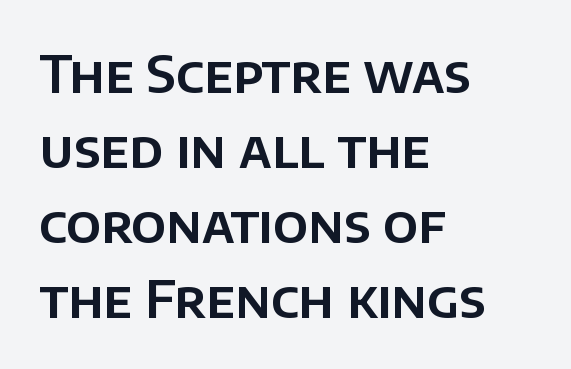
The image shows 52 px sans-serif type, upright; set left-aligned, normal line spacing (1.44x), normal letter spacing, not underlined; low stroke contrast and a large x-height.
